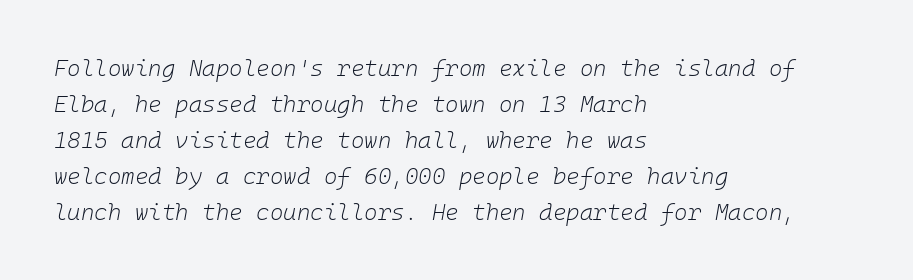
The image shows 23 px text type, italic (leaning right); set left-aligned, normal line spacing (1.56x), normal letter spacing, not underlined.
